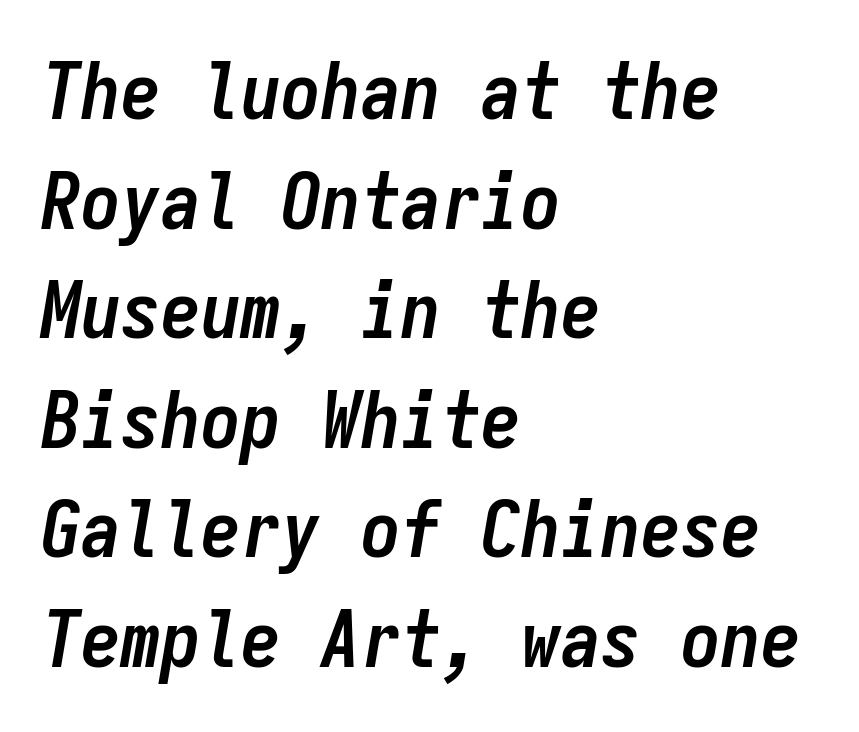
{"italic": "yes", "lean": "right", "slant_degrees": 9, "bold": "yes", "weight": "semibold", "width": "condensed", "stroke_contrast": "low", "x_height": "medium", "monospaced": "yes", "underline": "no", "align": "left", "line_spacing": "normal", "line_spacing_ratio": 1.37, "letter_spacing": "normal", "letter_spacing_em": 0.0, "glyph_px": 80}
